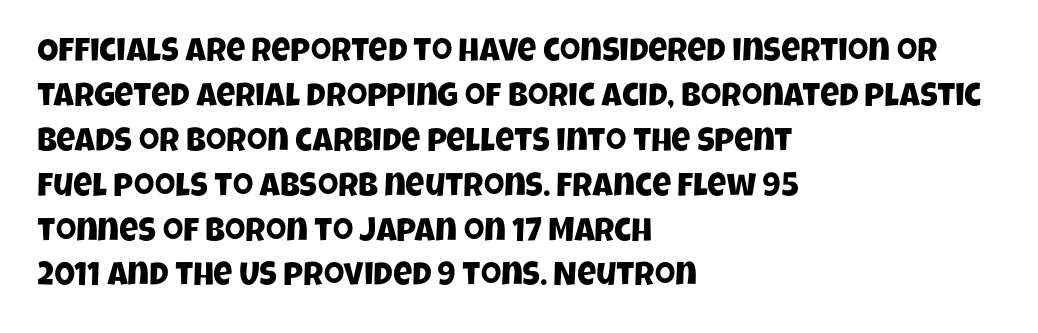
Q: Is the typeface a serif or a sans-serif typeface? A: Sans-serif.
Q: Is the text underlined? A: No.
Q: How is the paragraph aligned? A: Left-aligned.
Q: Is the spacing between letters normal or unusually wide? A: Normal.
Q: Is the spacing between lines tight, normal or loose? A: Normal.
Q: Width (condensed, normal, or wide)? A: Condensed.
Q: Stroke contrast? A: Low.
Q: x-height? A: Large.
Q: Monospaced? A: No.
